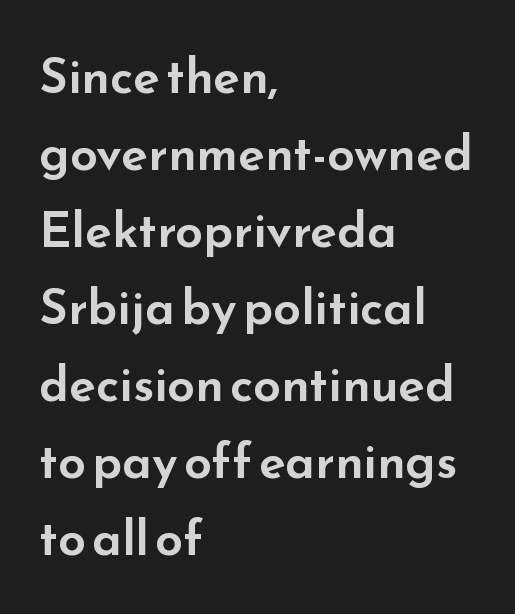
Q: Is the text italic (slanted)? A: No, it is upright.
Q: Is the typeface a serif or a sans-serif typeface? A: Sans-serif.
Q: Is the text underlined? A: No.
Q: How is the paragraph aligned? A: Left-aligned.
Q: Is the spacing between letters normal or unusually wide? A: Normal.
Q: Is the spacing between lines tight, normal or loose? A: Normal.
Q: Width (condensed, normal, or wide)? A: Wide.
Q: Stroke contrast? A: Low.
Q: x-height? A: Small.
Q: Monospaced? A: No.
